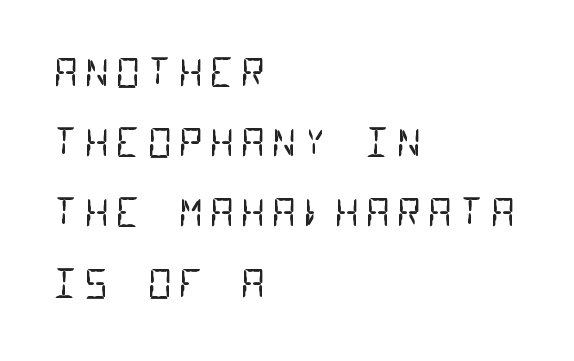
{"serif": "no", "bold": "no", "weight": "regular", "width": "condensed", "stroke_contrast": "low", "x_height": "large", "monospaced": "yes", "underline": "no", "align": "left", "line_spacing_ratio": 1.8, "glyph_px": 39}
